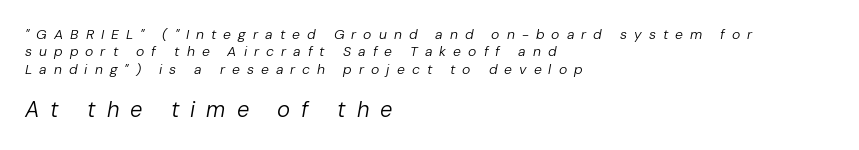
The image shows 22 px text type, italic (leaning right); set left-aligned, normal line spacing (1.25x), unusually wide letter spacing (+0.5 em), not underlined; the second (bottom) block is 1.57x larger.
